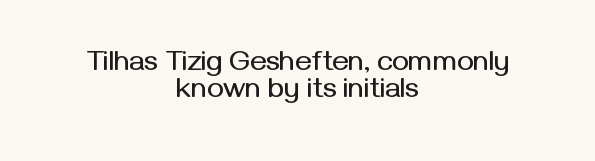
The image shows 28 px sans-serif type, upright; set centered, tight line spacing (0.97x), normal letter spacing, not underlined; medium stroke contrast and a medium x-height.
